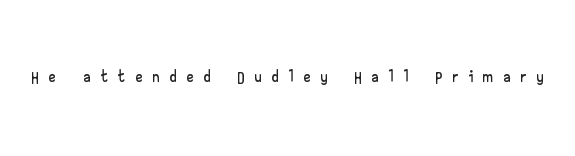
The image shows 25 px text type, upright; set unusually wide letter spacing (+0.44 em), not underlined.
